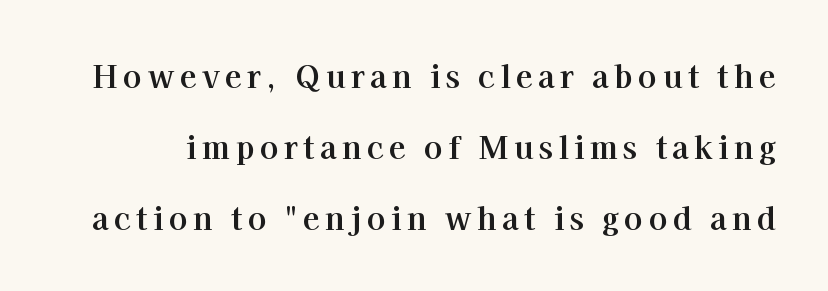
Q: Is the text bold? A: Yes.
Q: Is the text italic (slanted)? A: No, it is upright.
Q: Is the typeface a serif or a sans-serif typeface? A: Serif.
Q: Is the text underlined? A: No.
Q: Is the spacing between lines tight, normal or loose? A: Loose.
Q: Width (condensed, normal, or wide)? A: Normal.
Q: Stroke contrast? A: High.
Q: x-height? A: Medium.
Q: Monospaced? A: No.
